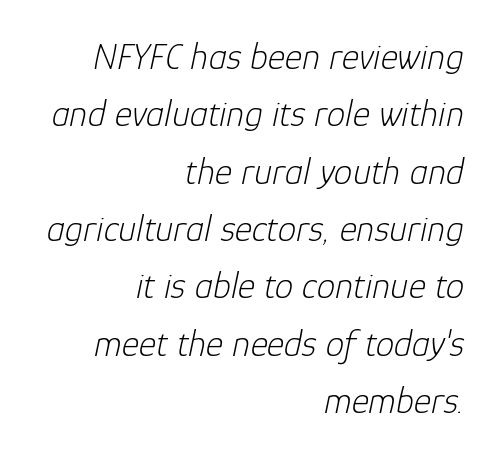
The image shows 37 px light type, italic (leaning right); set right-aligned, normal line spacing (1.55x), normal letter spacing, not underlined; low stroke contrast and a medium x-height.
